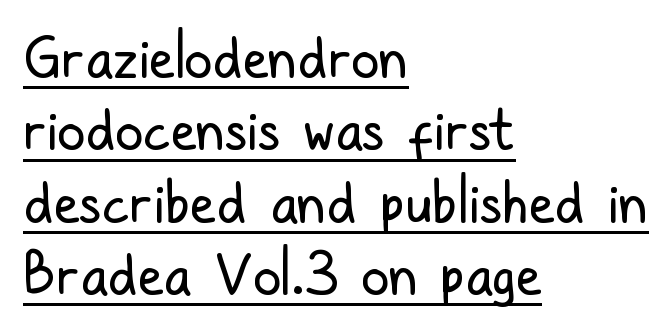
{"serif": "no", "italic": "no", "bold": "no", "weight": "regular", "width": "condensed", "stroke_contrast": "low", "x_height": "medium", "monospaced": "no", "underline": "yes", "align": "left", "line_spacing": "normal", "line_spacing_ratio": 1.27, "letter_spacing": "normal", "letter_spacing_em": 0.0, "glyph_px": 57}
